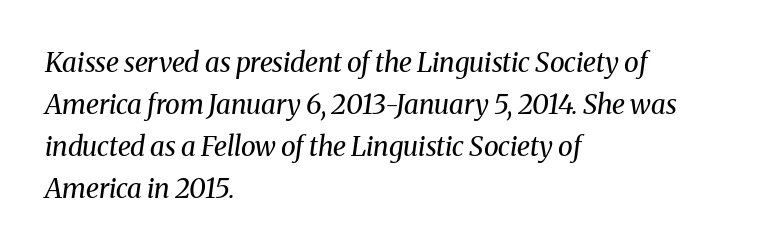
The image shows 27 px text type, italic (leaning right); set left-aligned, normal line spacing (1.55x), normal letter spacing, not underlined.
